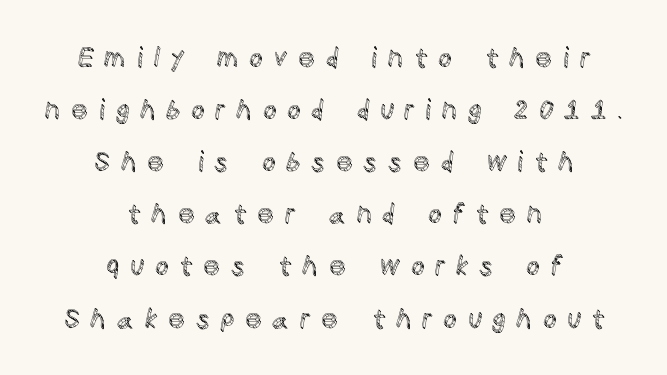
{"underline": "no", "align": "center", "line_spacing": "loose", "line_spacing_ratio": 1.93, "letter_spacing": "wide", "letter_spacing_em": 0.38, "glyph_px": 27}
